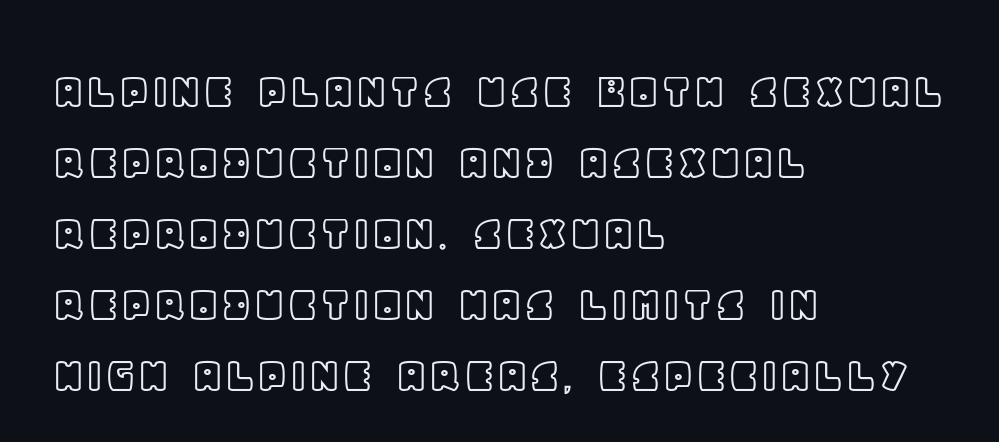
{"italic": "no", "width": "normal", "x_height": "large", "monospaced": "no", "underline": "no", "align": "left", "line_spacing": "normal", "line_spacing_ratio": 1.34, "letter_spacing": "normal", "letter_spacing_em": 0.0, "glyph_px": 53}
